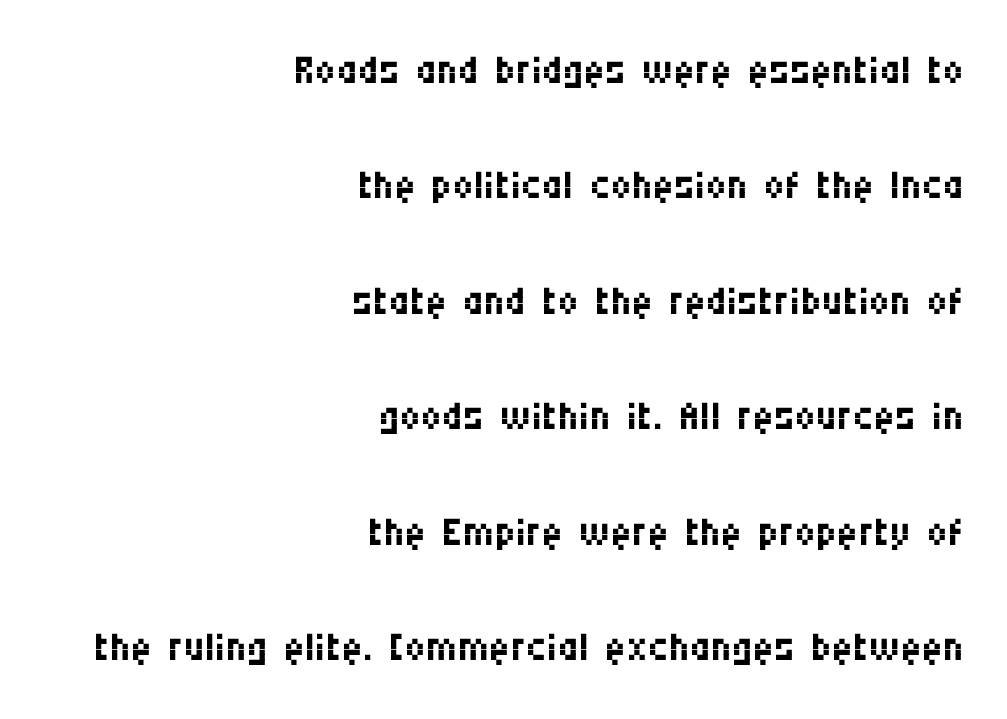
Q: Is the text bold? A: No.
Q: Is the text italic (slanted)? A: No, it is upright.
Q: Is the typeface a serif or a sans-serif typeface? A: Sans-serif.
Q: Is the text underlined? A: No.
Q: How is the paragraph aligned? A: Right-aligned.
Q: Is the spacing between letters normal or unusually wide? A: Normal.
Q: Is the spacing between lines tight, normal or loose? A: Loose.
Q: Width (condensed, normal, or wide)? A: Condensed.
Q: Stroke contrast? A: Medium.
Q: x-height? A: Large.
Q: Monospaced? A: No.
